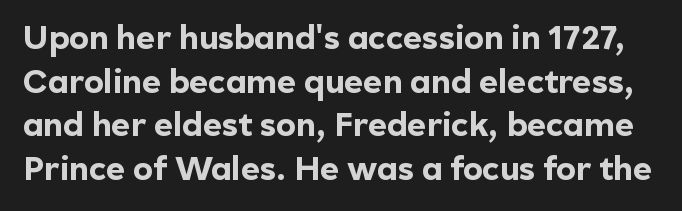
The image shows 33 px bold sans-serif type, upright; set normal line spacing (1.32x), normal letter spacing, not underlined; a medium x-height.
